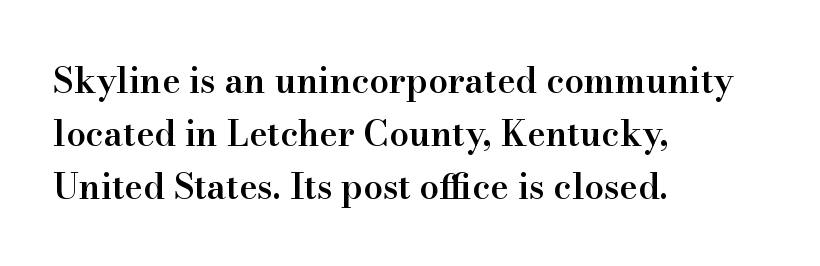
Q: Is the text bold? A: Semi-bold.
Q: Is the text italic (slanted)? A: No, it is upright.
Q: Is the typeface a serif or a sans-serif typeface? A: Serif.
Q: Is the text underlined? A: No.
Q: How is the paragraph aligned? A: Left-aligned.
Q: Is the spacing between letters normal or unusually wide? A: Normal.
Q: Is the spacing between lines tight, normal or loose? A: Normal.
Q: Width (condensed, normal, or wide)? A: Normal.
Q: Stroke contrast? A: High.
Q: x-height? A: Small.
Q: Monospaced? A: No.
